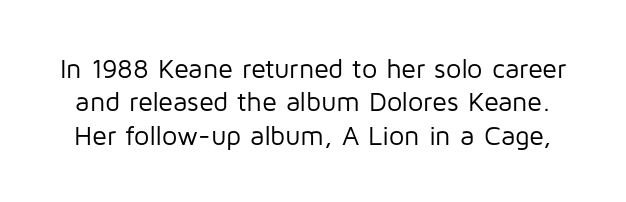
Upright lettering throughout. Default kerning and tracking; the words read as compact shapes. Descenders are the only things crossing below the line. No chunkiness to these letters — they're not bold.
